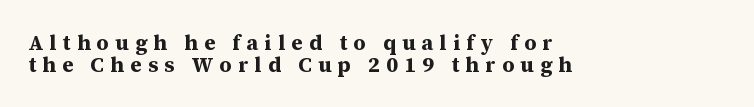
{"italic": "no", "bold": "yes", "underline": "no", "align": "left", "line_spacing": "tight", "line_spacing_ratio": 1.03, "letter_spacing": "wide", "letter_spacing_em": 0.3, "glyph_px": 21}
